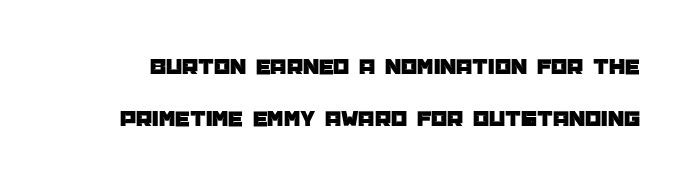
Descenders are the only things crossing below the line. Spacing between characters is what you'd get straight out of the box. Ordinary non-slanted type is in use. Airy leading.
